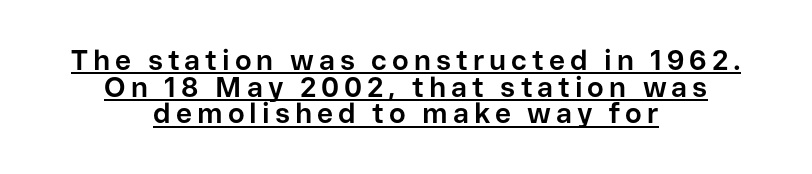
The image shows 28 px bold sans-serif type, upright; set centered, tight line spacing (0.95x), underlined; low stroke contrast and a medium x-height.
